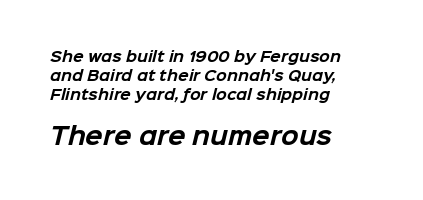
Q: Is the text bold? A: Yes.
Q: Is the text underlined? A: No.
Q: How is the paragraph aligned? A: Left-aligned.
Q: Is the spacing between letters normal or unusually wide? A: Normal.
Q: Is the spacing between lines tight, normal or loose? A: Normal.
Q: Which block of text is set in a larger size, the first (top) or the second (bottom)? A: The second (bottom) one.
